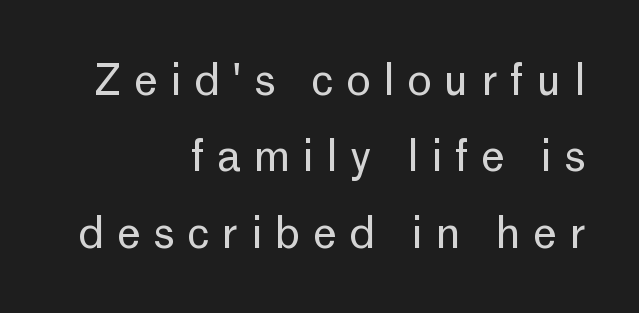
Just letters on the line, the space beneath them empty. The weight tops out at a normal text grade. The text block is weighted toward the right margin, trailing off unevenly leftward. The passage shown is typeset with a sans-serif family. The letters stand straight up with perfectly vertical stems.
